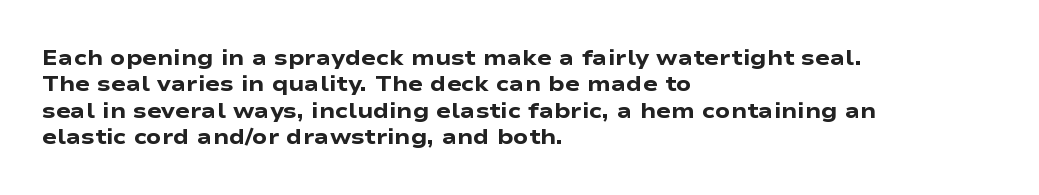
The image shows 22 px bold type, upright; set left-aligned, line spacing 1.2x, normal letter spacing, not underlined.
